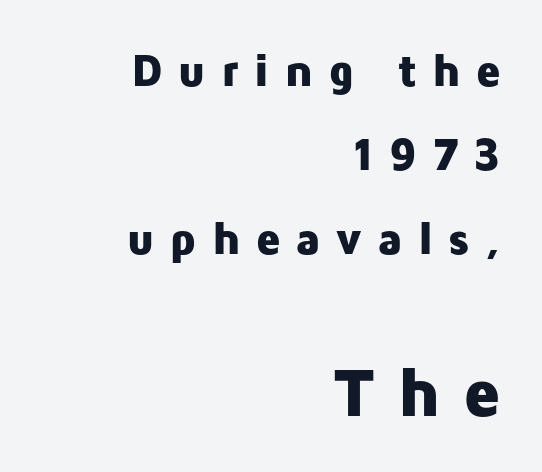
Q: Is the text bold? A: Yes.
Q: Is the text italic (slanted)? A: No, it is upright.
Q: Is the typeface a serif or a sans-serif typeface? A: Sans-serif.
Q: Is the text underlined? A: No.
Q: How is the paragraph aligned? A: Right-aligned.
Q: Is the spacing between letters normal or unusually wide? A: Unusually wide.
Q: Which block of text is set in a larger size, the first (top) or the second (bottom)? A: The second (bottom) one.
Q: Width (condensed, normal, or wide)? A: Normal.
Q: Stroke contrast? A: Low.
Q: x-height? A: Medium.
Q: Monospaced? A: No.
